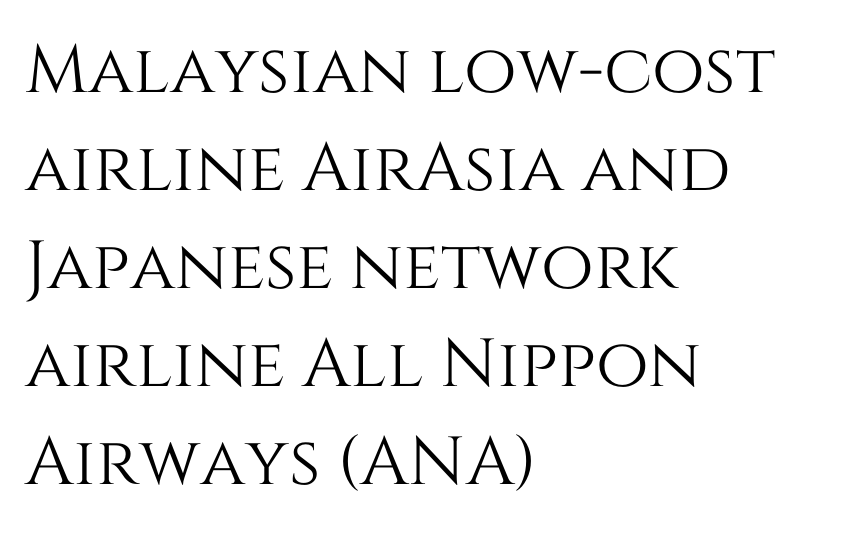
The image shows 68 px text type, upright; set left-aligned, normal line spacing (1.44x), normal letter spacing, not underlined; medium stroke contrast and a large x-height.
